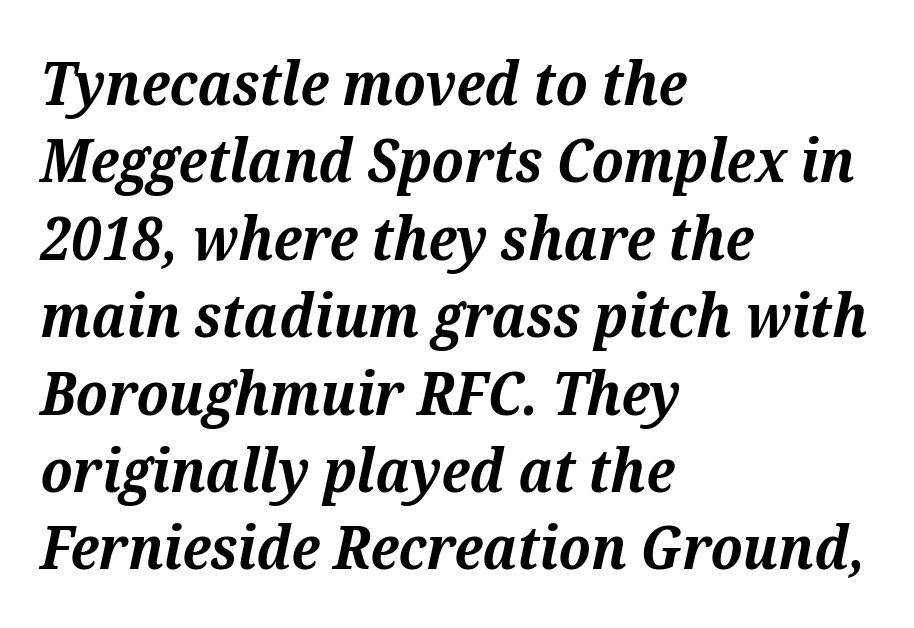
{"serif": "yes", "italic": "yes", "lean": "right", "slant_degrees": 12, "bold": "yes", "weight": "bold", "width": "normal", "stroke_contrast": "medium", "x_height": "medium", "monospaced": "no", "underline": "no", "align": "left", "line_spacing": "normal", "line_spacing_ratio": 1.29, "letter_spacing": "normal", "letter_spacing_em": 0.0, "glyph_px": 60}
